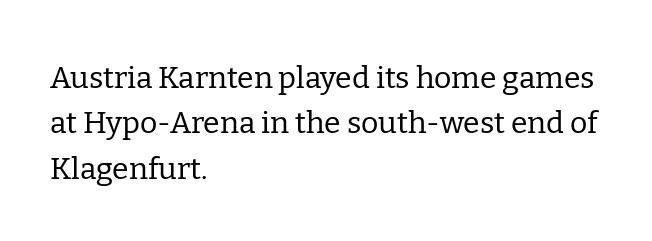
Q: Is the text bold? A: No.
Q: Is the text italic (slanted)? A: No, it is upright.
Q: Is the typeface a serif or a sans-serif typeface? A: Serif.
Q: Is the text underlined? A: No.
Q: How is the paragraph aligned? A: Left-aligned.
Q: Is the spacing between letters normal or unusually wide? A: Normal.
Q: Is the spacing between lines tight, normal or loose? A: Normal.
Q: Width (condensed, normal, or wide)? A: Normal.
Q: Stroke contrast? A: Low.
Q: x-height? A: Medium.
Q: Monospaced? A: No.
